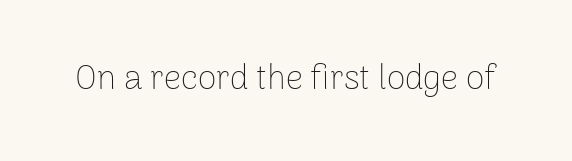
The image shows 34 px thin sans-serif type, upright; set normal letter spacing, not underlined; low stroke contrast and a medium x-height.
